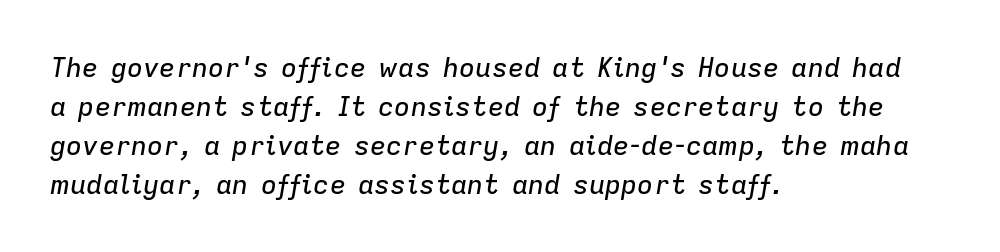
{"italic": "yes", "lean": "right", "slant_degrees": 9, "underline": "no", "align": "left", "line_spacing": "normal", "line_spacing_ratio": 1.44, "letter_spacing": "normal", "letter_spacing_em": 0.0, "glyph_px": 27}
